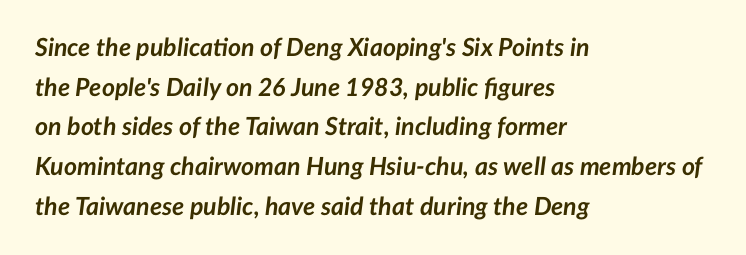
Underline: absent. The rag falls on the right side of this text block. This is heavy type, rendered in bold. The horizontal fit of the characters is conventional and even. The designer left line spacing at the default. The whole block is typeset with a tilt.
